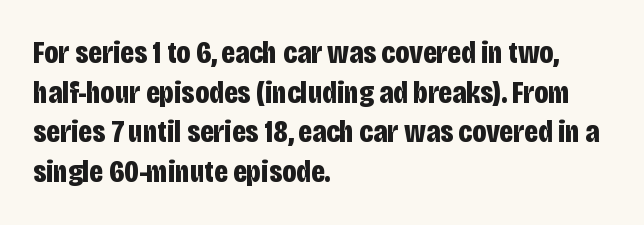
The image shows 32 px bold, condensed sans-serif type, upright; set left-aligned, line spacing 1.24x, normal letter spacing, not underlined; low stroke contrast and a large x-height.
